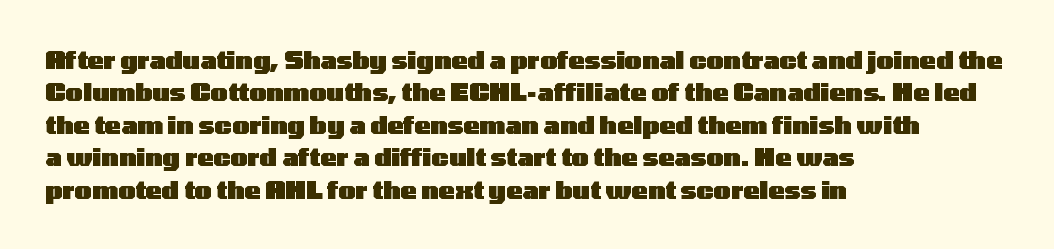
{"italic": "no", "bold": "yes", "underline": "no", "align": "left", "line_spacing": "normal", "line_spacing_ratio": 1.35, "letter_spacing": "normal", "letter_spacing_em": 0.0, "glyph_px": 24}
